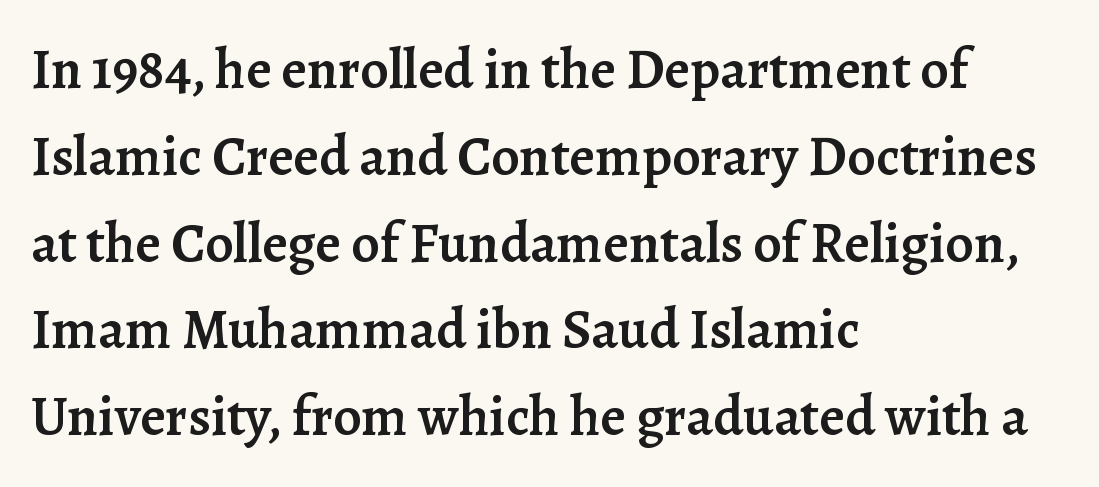
{"serif": "yes", "italic": "no", "bold": "semi", "weight": "semibold", "width": "normal", "stroke_contrast": "low", "x_height": "medium", "monospaced": "no", "underline": "no", "align": "left", "line_spacing": "normal", "line_spacing_ratio": 1.55, "letter_spacing": "normal", "letter_spacing_em": 0.0, "glyph_px": 56}
